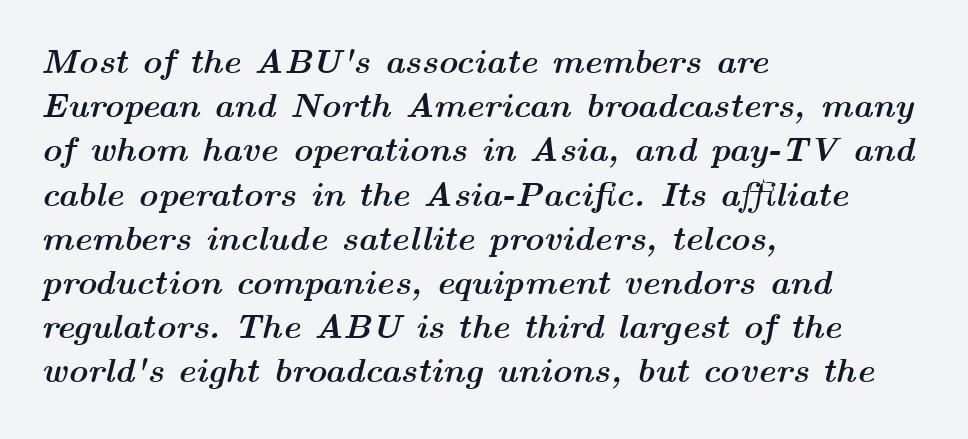
Q: Is the text bold? A: Yes.
Q: Is the text italic (slanted)? A: Yes, it leans right by about 14 degrees.
Q: Is the text underlined? A: No.
Q: How is the paragraph aligned? A: Left-aligned.
Q: Is the spacing between letters normal or unusually wide? A: Normal.
Q: Is the spacing between lines tight, normal or loose? A: Normal.
Q: Width (condensed, normal, or wide)? A: Wide.
Q: Stroke contrast? A: Medium.
Q: x-height? A: Medium.
Q: Monospaced? A: No.
